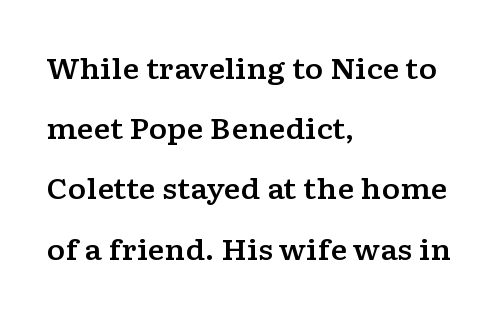
Vertically, the passage feels expansive, rows floating well apart. The lines in this sample share a left origin and differ only in where they stop. The tracking reads as untouched default to a designer's eye. Note the varied advance widths — an 'i' is clearly narrower than an 'm'.
